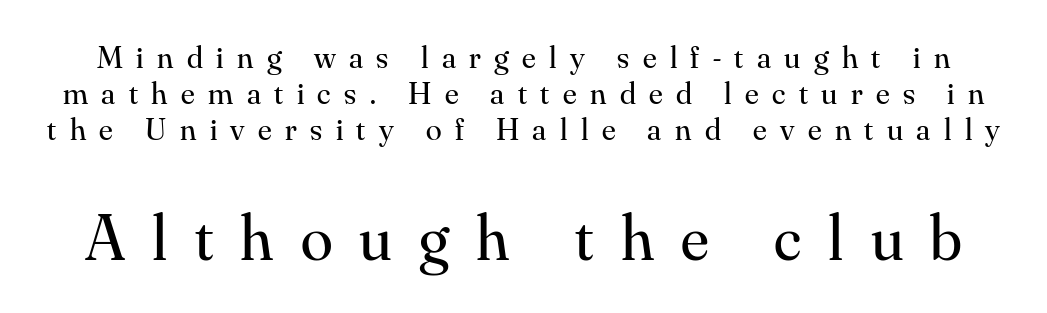
{"serif": "yes", "italic": "no", "bold": "no", "weight": "regular", "width": "normal", "stroke_contrast": "medium", "x_height": "small", "monospaced": "no", "underline": "no", "line_spacing": "tight", "line_spacing_ratio": 1.12, "letter_spacing": "wide", "letter_spacing_em": 0.42, "larger_block": "second", "size_ratio": 2.03, "glyph_px": 65}
